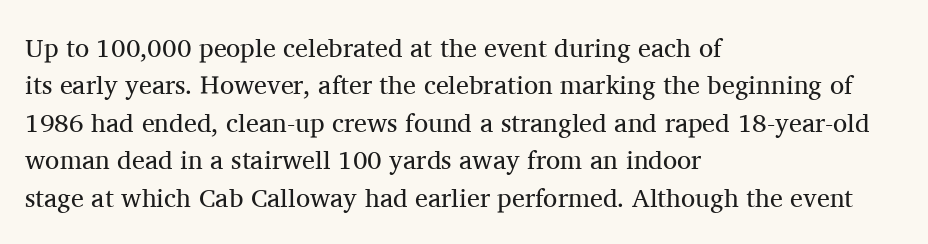
{"italic": "no", "bold": "no", "underline": "no", "align": "left", "line_spacing": "normal", "line_spacing_ratio": 1.44, "letter_spacing": "normal", "letter_spacing_em": 0.0, "glyph_px": 26}
